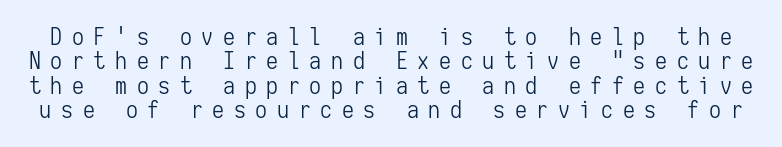
The line-height multiplier appears low, near solid setting. The strokes carry an ordinary text weight at most. The lettering holds an erect, upright posture throughout. Descenders hang freely into open space.
